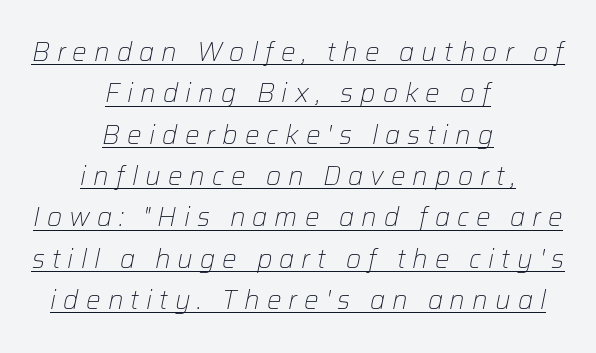
{"italic": "yes", "lean": "right", "slant_degrees": 12, "bold": "no", "underline": "yes", "align": "center", "line_spacing": "normal", "line_spacing_ratio": 1.59, "letter_spacing": "wide", "letter_spacing_em": 0.27, "glyph_px": 26}
